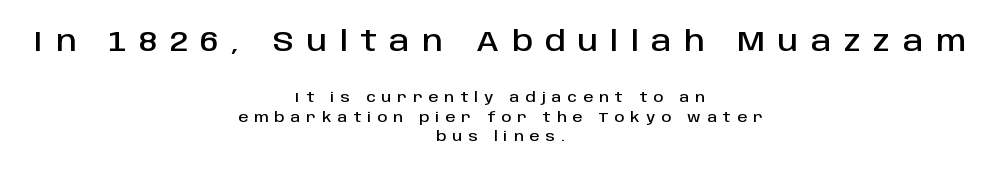
The image shows 29 px sans-serif type, upright; set centered, normal line spacing (1.38x), unusually wide letter spacing (+0.43 em), not underlined; the first (top) block is 2.07x larger; low stroke contrast and a large x-height.
